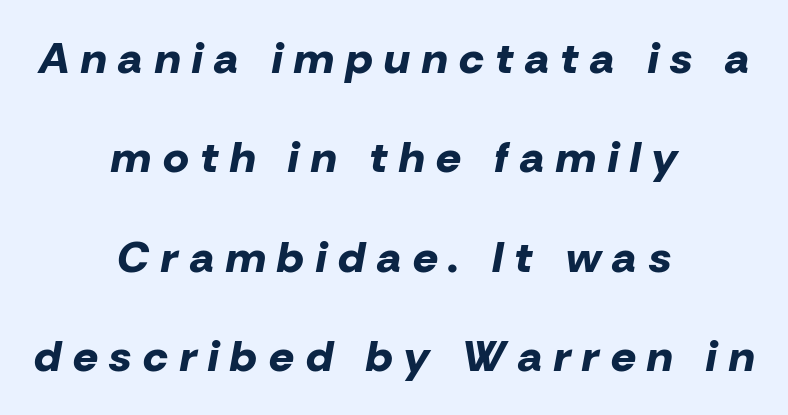
Q: Is the text bold? A: Yes.
Q: Is the text italic (slanted)? A: Yes, it leans right by about 10 degrees.
Q: Is the text underlined? A: No.
Q: How is the paragraph aligned? A: Centered.
Q: Is the spacing between letters normal or unusually wide? A: Unusually wide.
Q: Is the spacing between lines tight, normal or loose? A: Loose.
Q: Width (condensed, normal, or wide)? A: Normal.
Q: Stroke contrast? A: Low.
Q: x-height? A: Medium.
Q: Monospaced? A: No.
